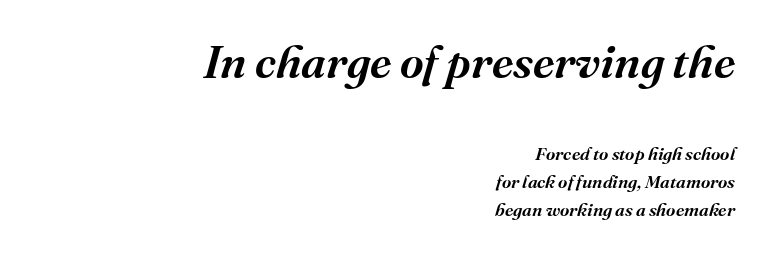
{"serif": "yes", "italic": "yes", "lean": "right", "slant_degrees": 16, "bold": "semi", "weight": "semibold", "width": "normal", "stroke_contrast": "medium", "x_height": "medium", "monospaced": "no", "underline": "no", "align": "right", "line_spacing": "normal", "line_spacing_ratio": 1.56, "letter_spacing": "normal", "letter_spacing_em": 0.0, "larger_block": "first", "size_ratio": 2.56, "glyph_px": 46}
